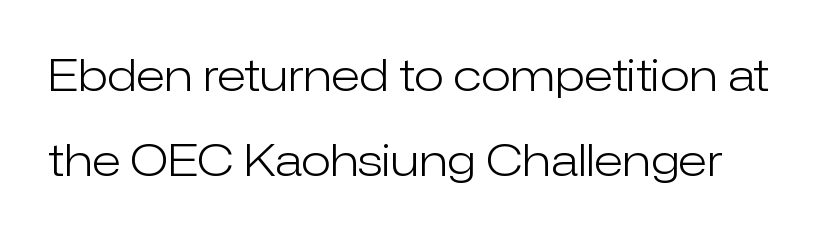
The image shows 44 px light sans-serif type, upright; set loose line spacing (1.93x), normal letter spacing, not underlined; low stroke contrast and a medium x-height.
